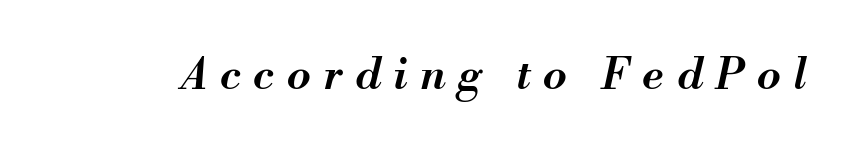
{"italic": "yes", "lean": "right", "slant_degrees": 13, "bold": "semi", "weight": "semibold", "width": "normal", "stroke_contrast": "medium", "x_height": "small", "monospaced": "no", "underline": "no", "letter_spacing": "wide", "letter_spacing_em": 0.3, "glyph_px": 43}
